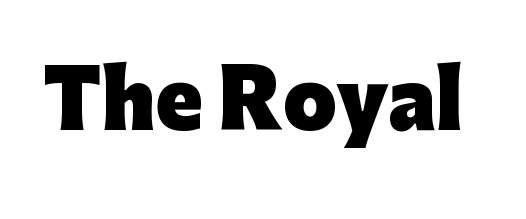
Do the letters lean? They stand straight. Serifs: no, the terminals of the letterforms are clean. The words here are not underlined. The glyphs have the mass of a bold cut. Varying glyph widths throughout — classic text-font behaviour. Observe the ordinary spacing: letters are neighbours, not strangers.
